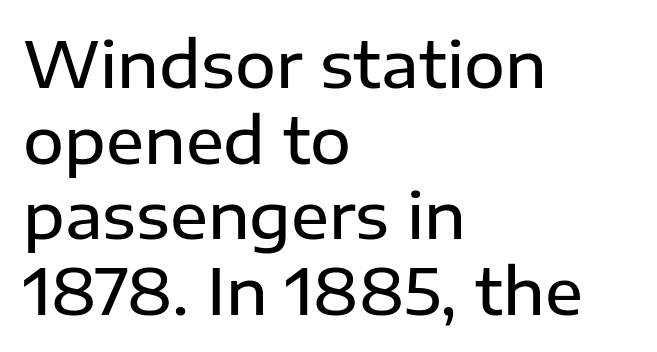
{"serif": "no", "italic": "no", "bold": "semi", "weight": "semibold", "width": "normal", "stroke_contrast": "low", "x_height": "medium", "monospaced": "no", "underline": "no", "align": "left", "line_spacing_ratio": 1.2, "letter_spacing": "normal", "letter_spacing_em": 0.0, "glyph_px": 63}
